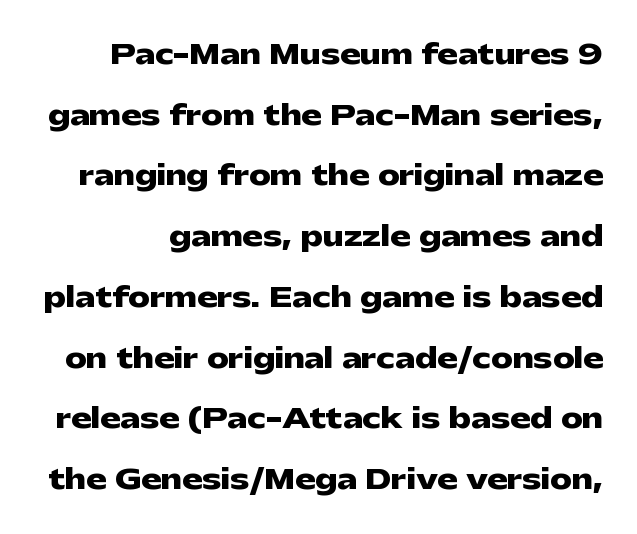
The image shows 27 px bold type, upright; set loose line spacing (2.25x), normal letter spacing, not underlined.
